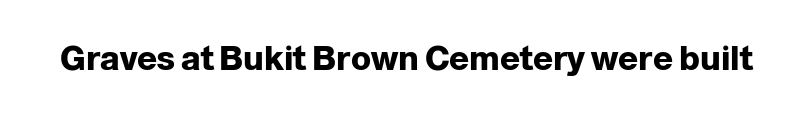
Q: Is the text bold? A: Yes.
Q: Is the text italic (slanted)? A: No, it is upright.
Q: Is the typeface a serif or a sans-serif typeface? A: Sans-serif.
Q: Is the text underlined? A: No.
Q: Is the spacing between letters normal or unusually wide? A: Normal.
Q: Width (condensed, normal, or wide)? A: Normal.
Q: Stroke contrast? A: Low.
Q: x-height? A: Medium.
Q: Monospaced? A: No.
